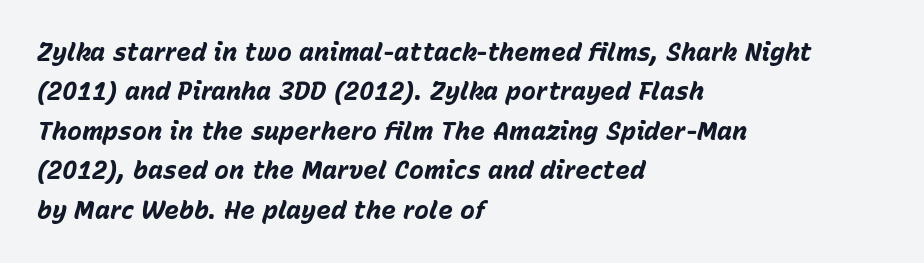
The image shows 25 px bold type, italic (leaning right); set left-aligned, normal line spacing (1.58x), normal letter spacing, not underlined.
